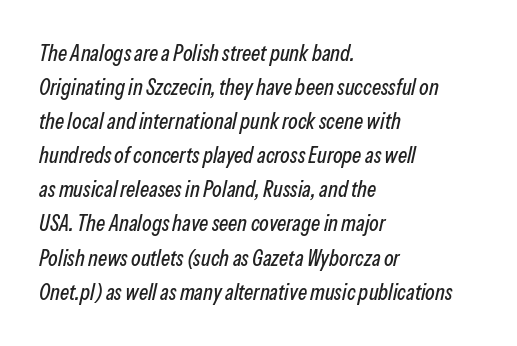
Q: Is the text italic (slanted)? A: Yes, it leans right by about 13 degrees.
Q: Is the text underlined? A: No.
Q: How is the paragraph aligned? A: Left-aligned.
Q: Is the spacing between letters normal or unusually wide? A: Normal.
Q: Is the spacing between lines tight, normal or loose? A: Normal.
